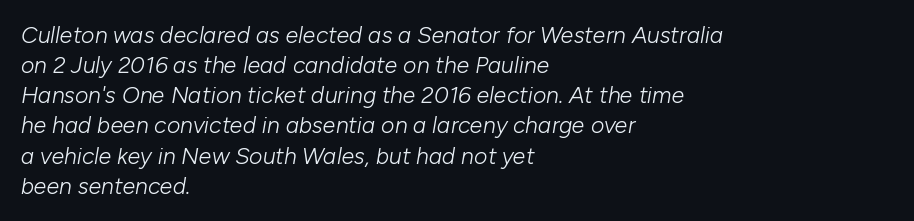
Honestly, the row spacing looks completely unremarkable. Spacing between characters is what you'd get straight out of the box. The paragraph has a hard left edge and a soft right edge. Heft: none added — not bold. The words here are not underlined.
